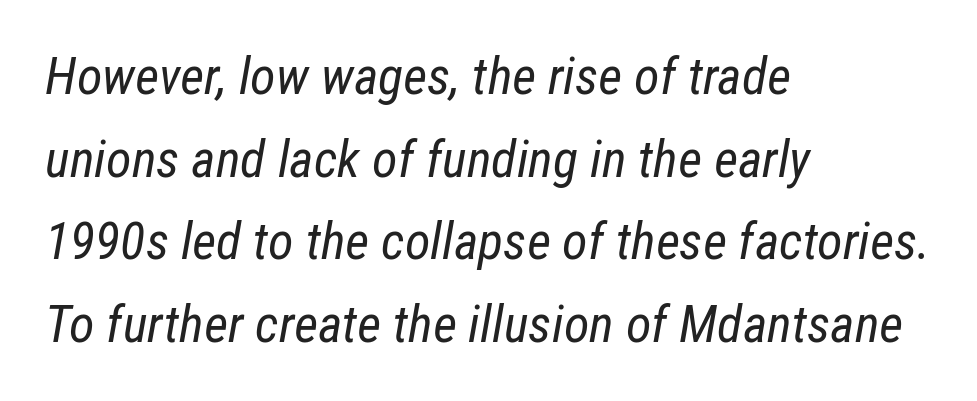
{"italic": "yes", "lean": "right", "slant_degrees": 12, "bold": "no", "weight": "regular", "width": "condensed", "stroke_contrast": "low", "x_height": "medium", "monospaced": "no", "underline": "no", "align": "left", "line_spacing": "normal", "line_spacing_ratio": 1.59, "letter_spacing": "normal", "letter_spacing_em": 0.0, "glyph_px": 52}
